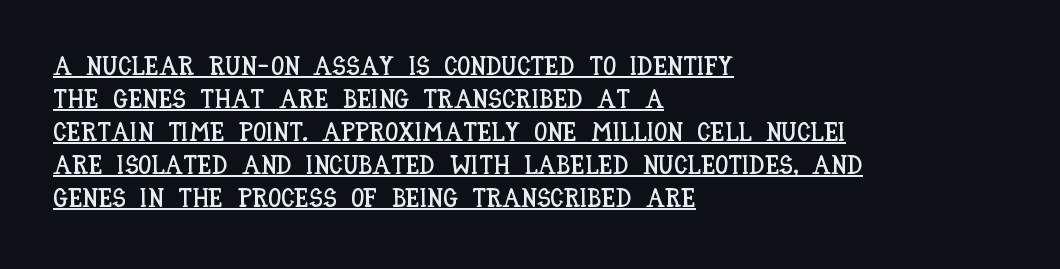
Q: Is the text italic (slanted)? A: No, it is upright.
Q: Is the text underlined? A: Yes.
Q: How is the paragraph aligned? A: Left-aligned.
Q: Is the spacing between letters normal or unusually wide? A: Normal.
Q: Is the spacing between lines tight, normal or loose? A: Normal.
